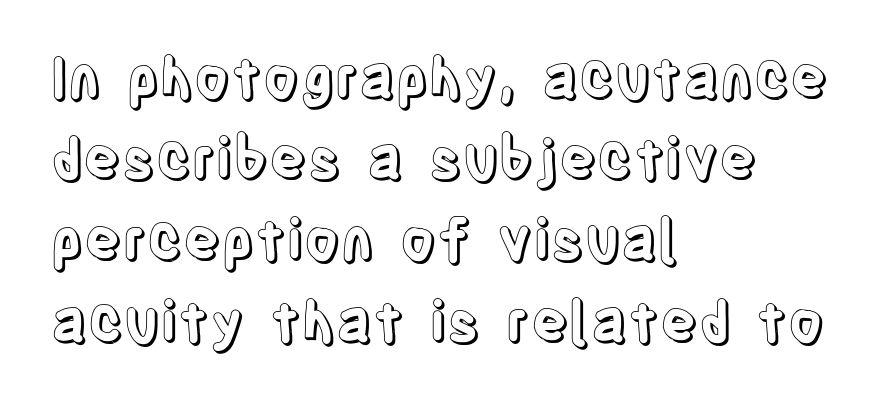
Q: Is the text italic (slanted)? A: No, it is upright.
Q: Is the text underlined? A: No.
Q: How is the paragraph aligned? A: Left-aligned.
Q: Is the spacing between letters normal or unusually wide? A: Normal.
Q: Is the spacing between lines tight, normal or loose? A: Normal.
Q: Width (condensed, normal, or wide)? A: Condensed.
Q: x-height? A: Large.
Q: Monospaced? A: No.
